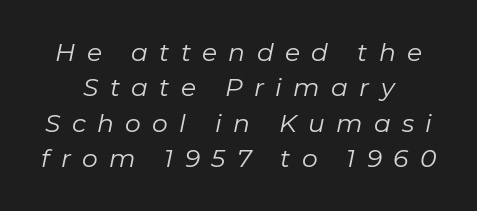
Compared with ordinary roman type, these characters are visibly tilted. Does the leading feel generous? No, just average. These glyphs show unthickened strokes, regular width or finer. The gaps between neighbouring characters are conspicuously large. The gap between lines stays unmarked. These lines are centered, leaving both edges ragged.
